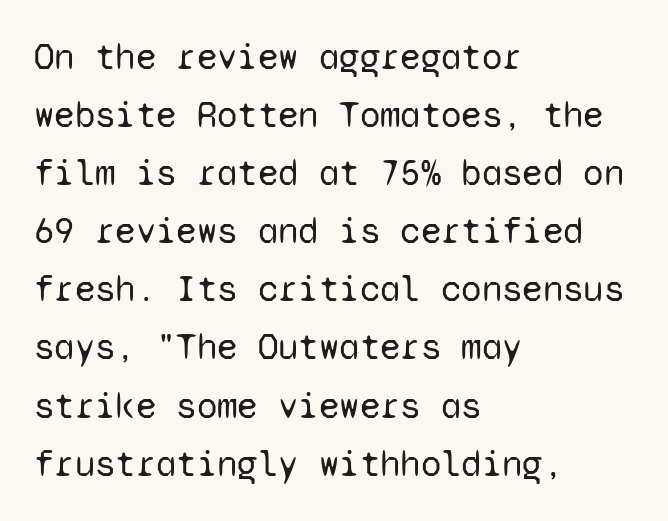
Q: Is the text bold? A: No.
Q: Is the text italic (slanted)? A: No, it is upright.
Q: Is the typeface a serif or a sans-serif typeface? A: Sans-serif.
Q: Is the text underlined? A: No.
Q: How is the paragraph aligned? A: Left-aligned.
Q: Is the spacing between letters normal or unusually wide? A: Normal.
Q: Is the spacing between lines tight, normal or loose? A: Normal.
Q: Width (condensed, normal, or wide)? A: Normal.
Q: Stroke contrast? A: Low.
Q: x-height? A: Medium.
Q: Monospaced? A: Yes.
